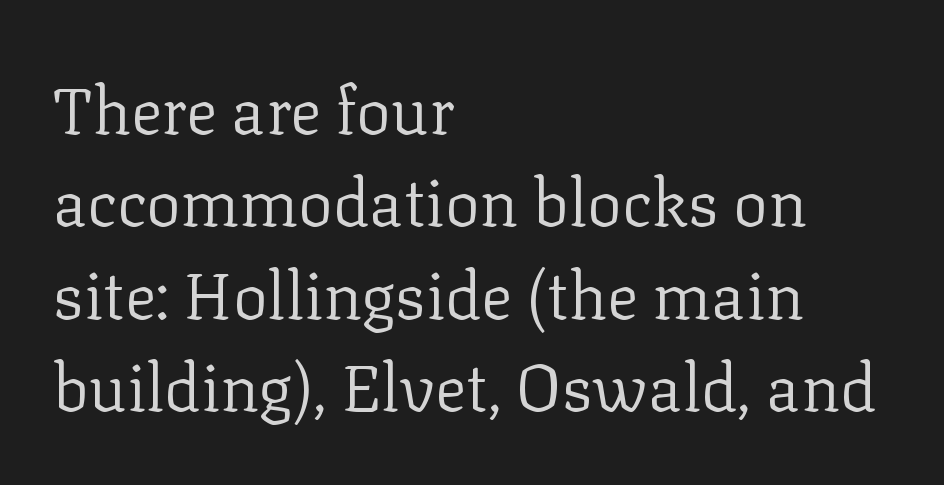
Alignment: flush left. Serifs: yes, visible at the terminals of the letterforms. Ascenders rise straight up at ninety degrees. Plain, unruled lines of type. The font is comparable to plain body text, perhaps lighter.
